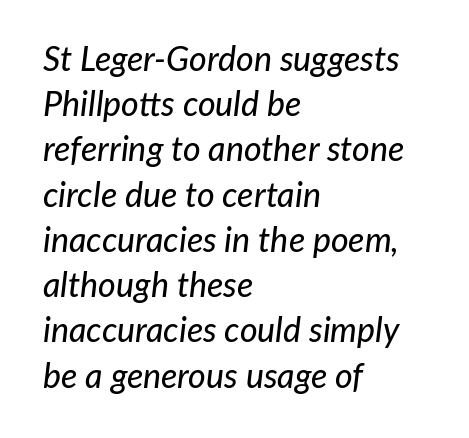
The image shows 34 px text type, italic (leaning right); set left-aligned, normal line spacing (1.33x), normal letter spacing, not underlined; low stroke contrast and a medium x-height.
